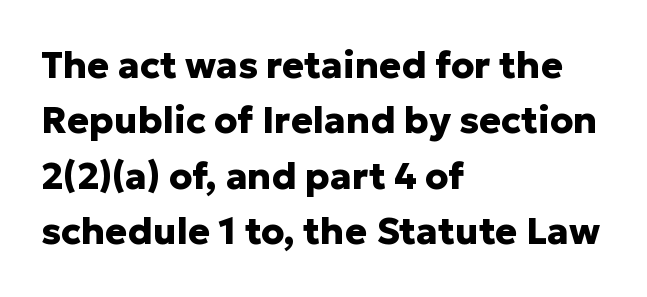
Q: Is the text bold? A: Yes.
Q: Is the text italic (slanted)? A: No, it is upright.
Q: Is the typeface a serif or a sans-serif typeface? A: Sans-serif.
Q: Is the text underlined? A: No.
Q: How is the paragraph aligned? A: Left-aligned.
Q: Is the spacing between letters normal or unusually wide? A: Normal.
Q: Is the spacing between lines tight, normal or loose? A: Normal.
Q: Width (condensed, normal, or wide)? A: Normal.
Q: Stroke contrast? A: Low.
Q: x-height? A: Medium.
Q: Monospaced? A: No.
